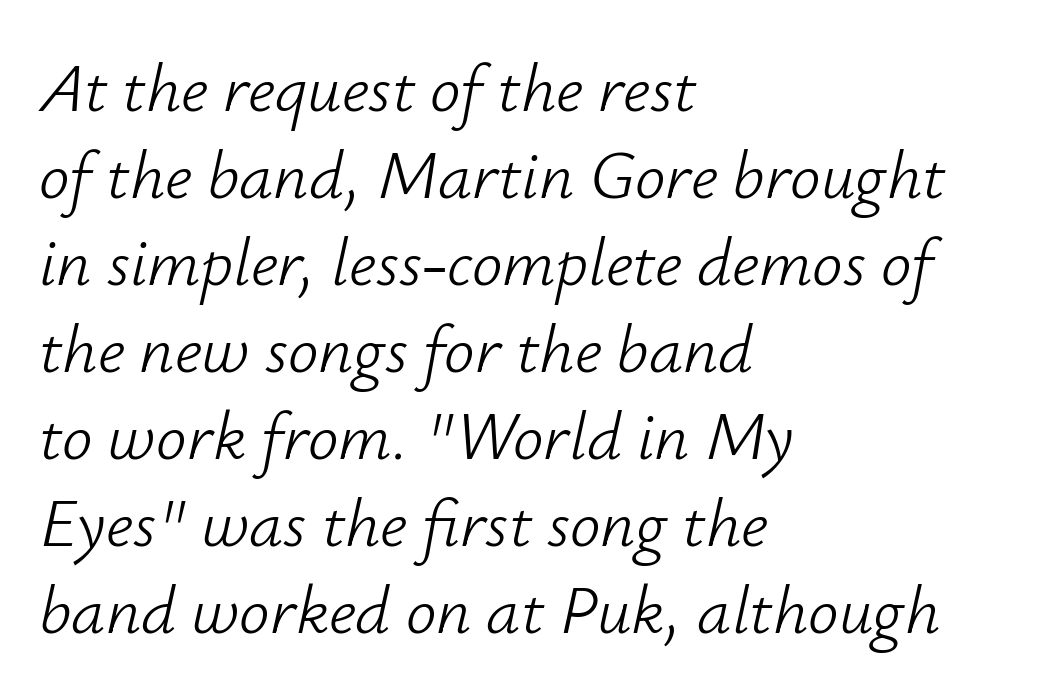
Baseline-to-baseline distance is the conventional proportion of letter height. These lines keep a tight, regular rhythm from letter to letter. Compared with ordinary roman type, these characters are visibly tilted. Varying glyph widths throughout — classic text-font behaviour. Lines of text with bare space underneath. The passage is arranged the way most books set body copy — flush left.
